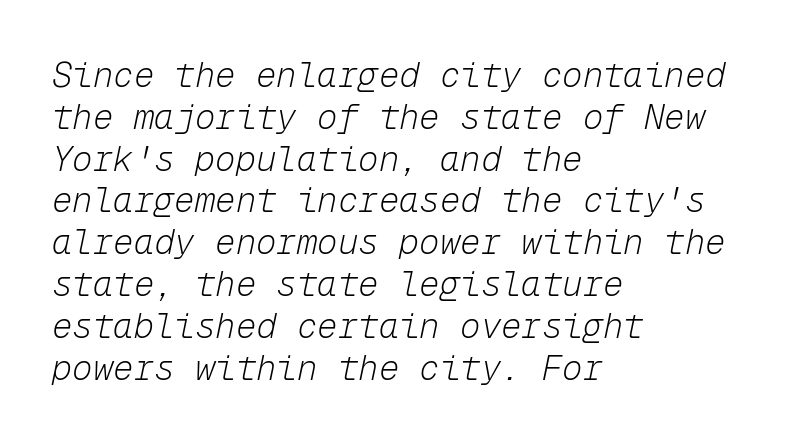
Q: Is the text bold? A: No.
Q: Is the text italic (slanted)? A: Yes, it leans right by about 12 degrees.
Q: Is the text underlined? A: No.
Q: How is the paragraph aligned? A: Left-aligned.
Q: Is the spacing between letters normal or unusually wide? A: Normal.
Q: Width (condensed, normal, or wide)? A: Normal.
Q: Stroke contrast? A: Low.
Q: x-height? A: Medium.
Q: Monospaced? A: Yes.
